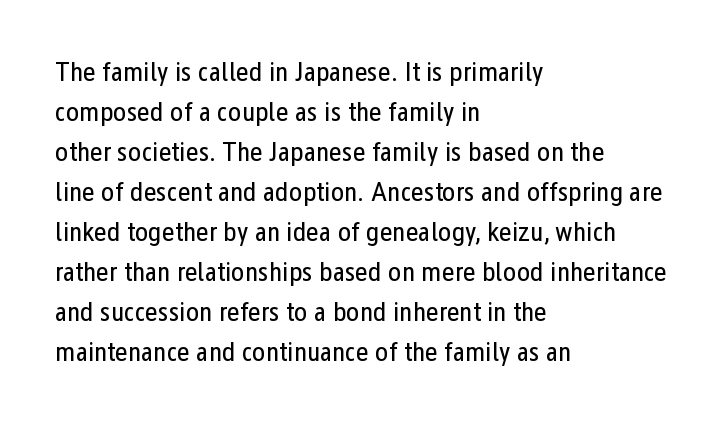
The image shows 28 px regular-weight, condensed sans-serif type, upright; set left-aligned, normal line spacing (1.43x), normal letter spacing, not underlined; low stroke contrast and a medium x-height.
